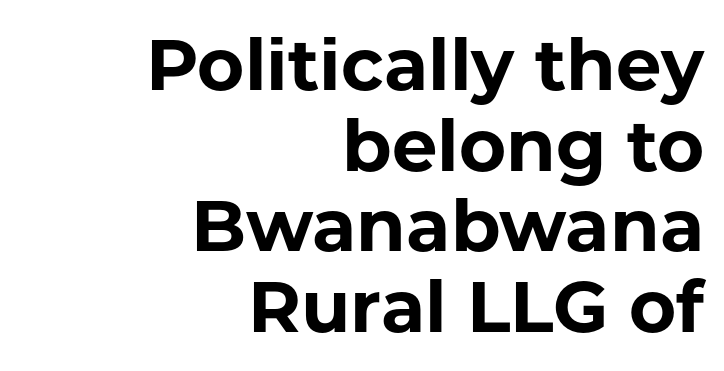
Q: Is the text bold? A: Yes.
Q: Is the text italic (slanted)? A: No, it is upright.
Q: Is the typeface a serif or a sans-serif typeface? A: Sans-serif.
Q: Is the text underlined? A: No.
Q: How is the paragraph aligned? A: Right-aligned.
Q: Is the spacing between letters normal or unusually wide? A: Normal.
Q: Is the spacing between lines tight, normal or loose? A: Tight.
Q: Width (condensed, normal, or wide)? A: Normal.
Q: Stroke contrast? A: Low.
Q: x-height? A: Medium.
Q: Monospaced? A: No.
